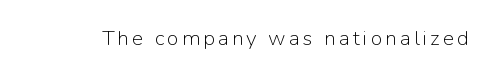
{"italic": "no", "bold": "no", "underline": "no", "glyph_px": 21}
